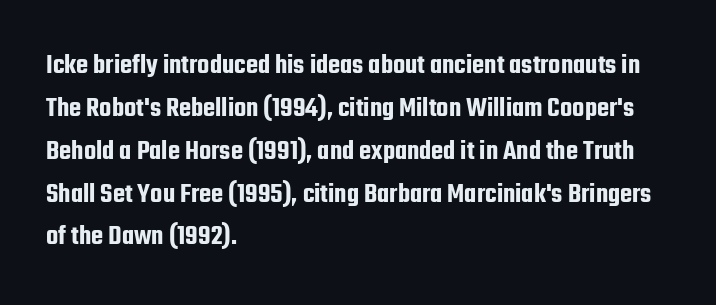
{"serif": "no", "italic": "no", "width": "condensed", "stroke_contrast": "low", "x_height": "medium", "monospaced": "no", "underline": "no", "align": "left", "line_spacing": "normal", "line_spacing_ratio": 1.53, "letter_spacing": "normal", "letter_spacing_em": 0.0, "glyph_px": 28}
